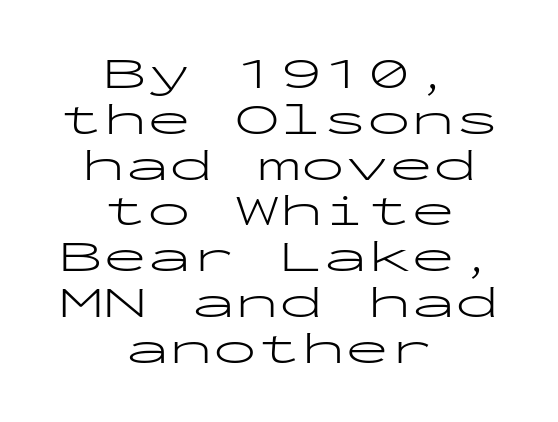
Q: Is the text bold? A: No.
Q: Is the text italic (slanted)? A: No, it is upright.
Q: Is the typeface a serif or a sans-serif typeface? A: Sans-serif.
Q: Is the text underlined? A: No.
Q: How is the paragraph aligned? A: Centered.
Q: Is the spacing between letters normal or unusually wide? A: Normal.
Q: Is the spacing between lines tight, normal or loose? A: Tight.
Q: Width (condensed, normal, or wide)? A: Wide.
Q: Stroke contrast? A: Low.
Q: x-height? A: Medium.
Q: Monospaced? A: Yes.
